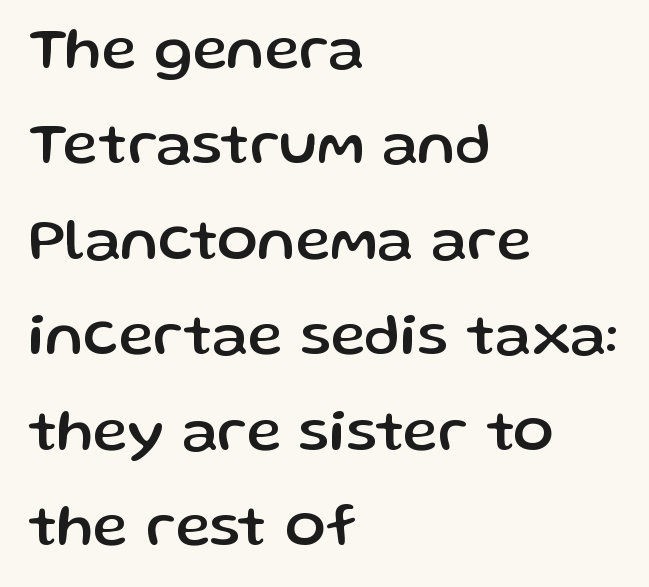
The image shows 60 px sans-serif type, upright; set left-aligned, normal line spacing (1.59x), normal letter spacing, not underlined; low stroke contrast and a medium x-height.
